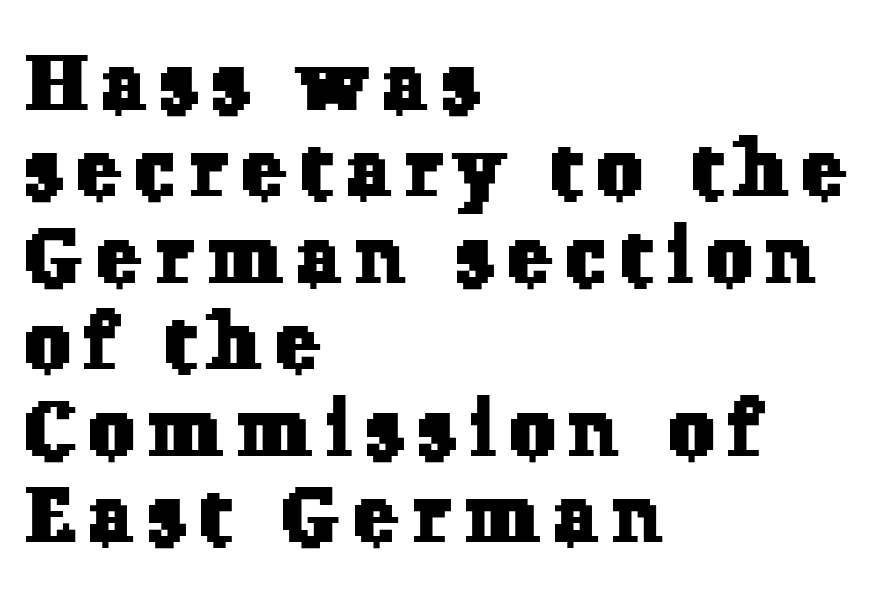
{"serif": "yes", "width": "normal", "stroke_contrast": "low", "x_height": "medium", "monospaced": "no", "underline": "no", "align": "left", "line_spacing": "tight", "line_spacing_ratio": 1.08, "glyph_px": 80}
